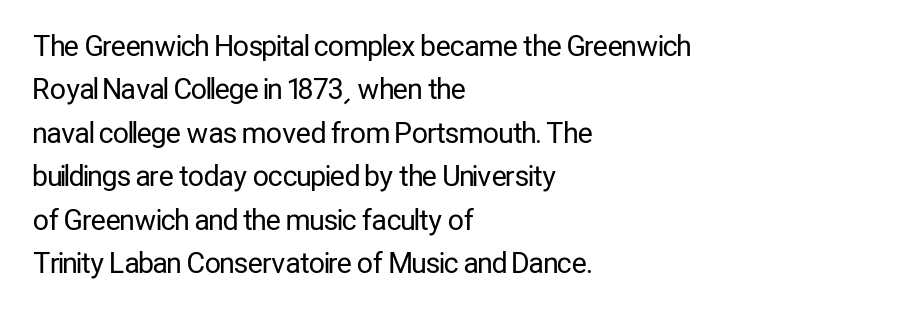
Character widths vary here, with narrow letters taking less room than wide ones. Each word holds together tightly as a unit, with standard inter-letter gaps. The text block is weighted toward the left margin, trailing off unevenly rightward. The rendering shows plain stroke endings on the letterforms — a sans-serif design. A clean baseline with only descenders dipping below it.
